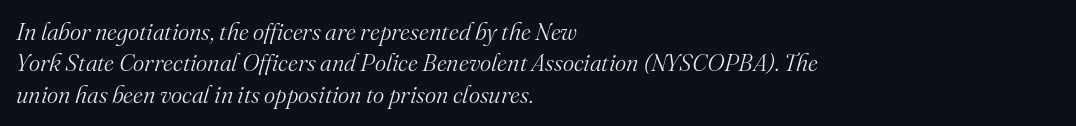
Compared with typical body copy, the letter spacing here is the same. Check under the words: just untouched page. Reading down the column, the eye jumps a familiar distance to each next line. Caption: face not bold, strokes unweighted. Leftover space on each line is placed entirely after the last word. Yep, that's italic — everything's leaning.
